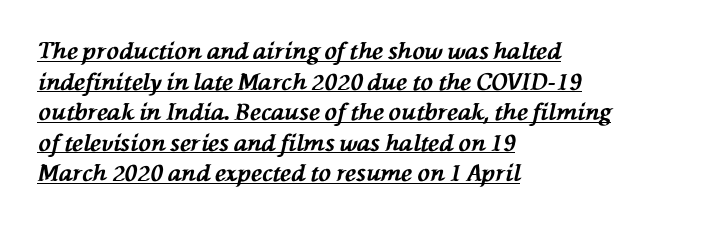
The image shows 23 px bold type, italic (leaning left); set left-aligned, normal line spacing (1.33x), normal letter spacing, underlined.
